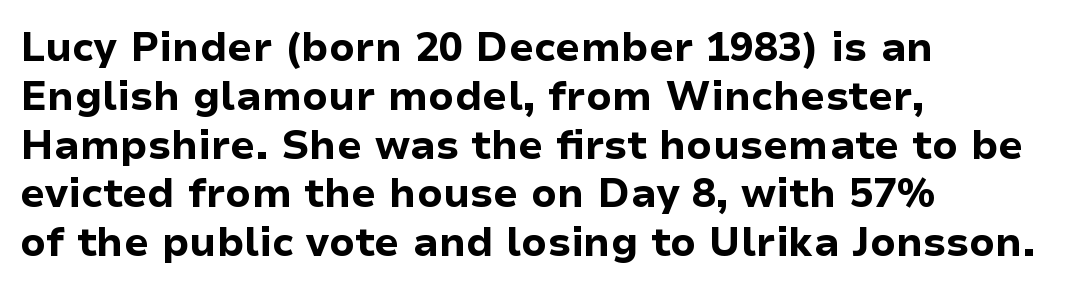
Q: Is the text bold? A: Yes.
Q: Is the text italic (slanted)? A: No, it is upright.
Q: Is the typeface a serif or a sans-serif typeface? A: Sans-serif.
Q: Is the text underlined? A: No.
Q: How is the paragraph aligned? A: Left-aligned.
Q: Is the spacing between letters normal or unusually wide? A: Normal.
Q: Width (condensed, normal, or wide)? A: Normal.
Q: Stroke contrast? A: Low.
Q: x-height? A: Medium.
Q: Monospaced? A: No.
